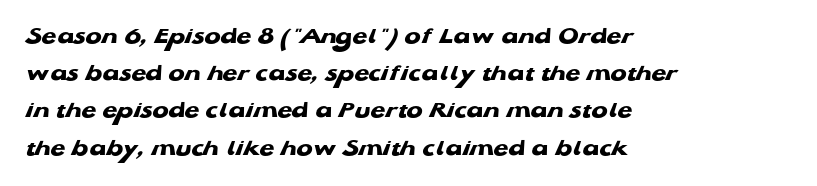
{"bold": "yes", "underline": "no", "align": "left", "line_spacing": "normal", "line_spacing_ratio": 1.55, "letter_spacing": "normal", "letter_spacing_em": 0.0, "glyph_px": 24}
